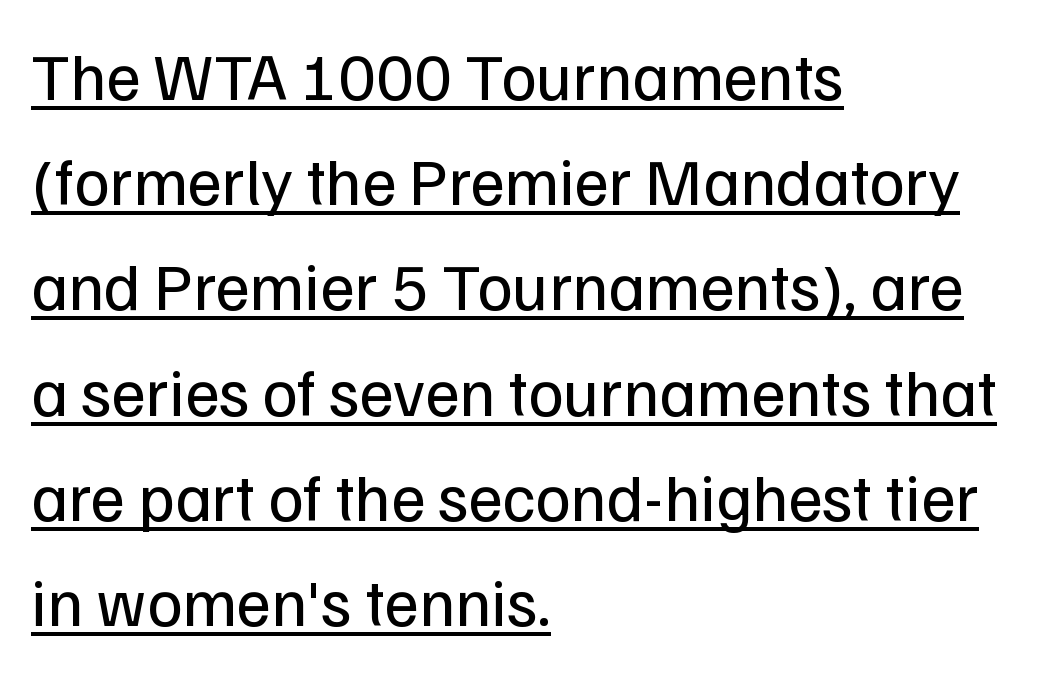
Q: Is the text bold? A: No.
Q: Is the text italic (slanted)? A: No, it is upright.
Q: Is the typeface a serif or a sans-serif typeface? A: Sans-serif.
Q: Is the text underlined? A: Yes.
Q: How is the paragraph aligned? A: Left-aligned.
Q: Is the spacing between letters normal or unusually wide? A: Normal.
Q: Is the spacing between lines tight, normal or loose? A: Normal.
Q: Width (condensed, normal, or wide)? A: Normal.
Q: Stroke contrast? A: Low.
Q: x-height? A: Medium.
Q: Monospaced? A: No.
